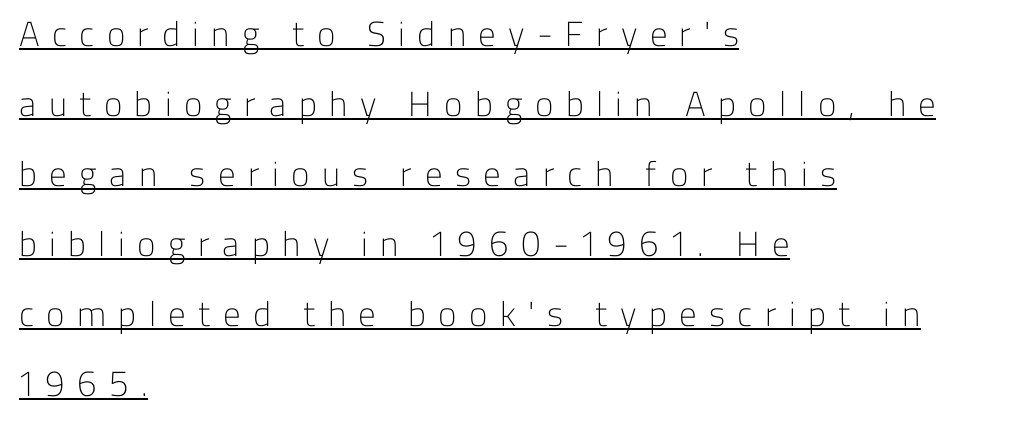
The image shows 35 px light sans-serif type, upright; set left-aligned, loose line spacing (2.0x), unusually wide letter spacing (+0.35 em), underlined; low stroke contrast and a medium x-height.
